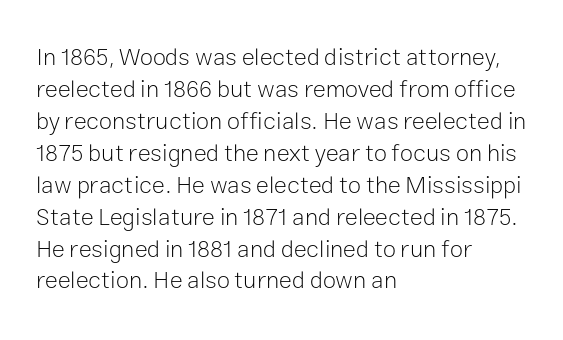
{"italic": "no", "bold": "no", "underline": "no", "align": "left", "line_spacing": "normal", "line_spacing_ratio": 1.33, "letter_spacing": "normal", "letter_spacing_em": 0.0, "glyph_px": 24}
